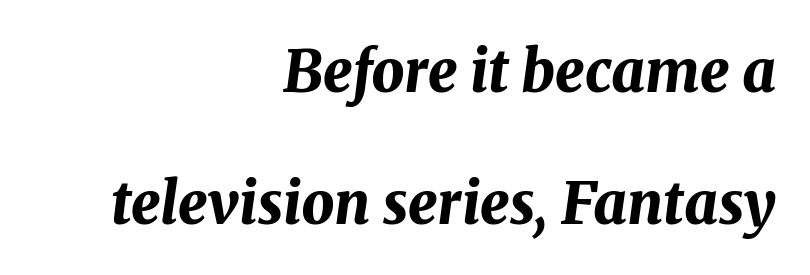
Does the weight exceed regular? Yes, all the way to bold. Caption: standard tracking, unaltered. Successive baselines arrive slowly, with a big drop between each. Plain, unruled lines of type. Character widths vary here, with narrow letters taking less room than wide ones.
